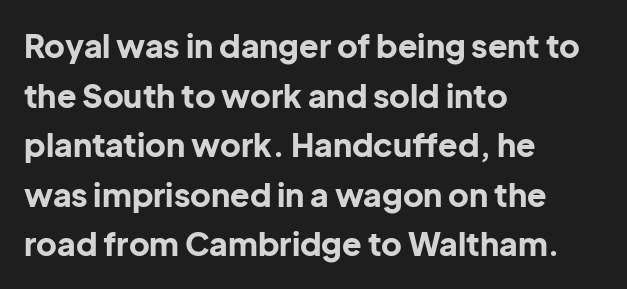
These lines keep a tight, regular rhythm from letter to letter. The block of text has a typical density, with ordinary space between rows. The ragged edge is on the right, which tells us the setting is flush left. Words float on clear page, feet unadorned. The strokes are fattened all the way to bold.
